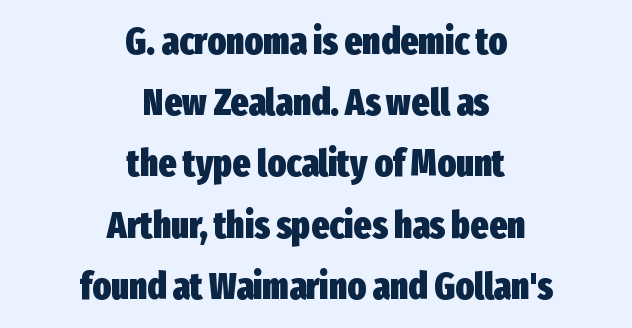
The text block is weighted toward neither margin, spreading evenly from the middle. The rendering keeps characters at their native spacing. Glance below the letters and you will spot only blank space. Characters remain perfectly vertical along every line.
